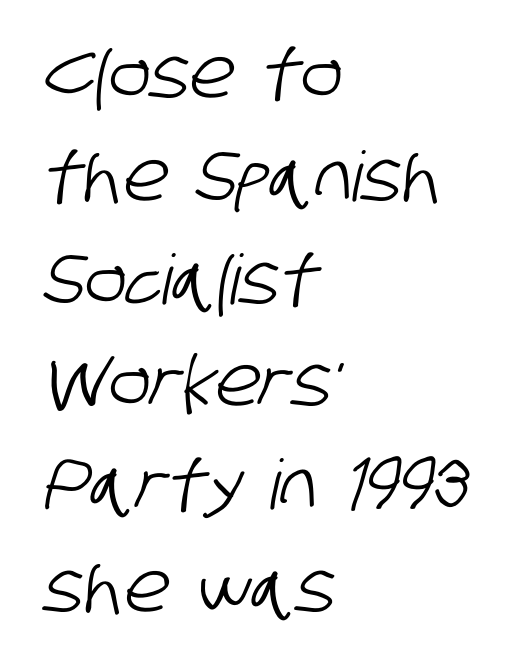
Q: Is the typeface a serif or a sans-serif typeface? A: Sans-serif.
Q: Is the text underlined? A: No.
Q: How is the paragraph aligned? A: Left-aligned.
Q: Is the spacing between letters normal or unusually wide? A: Normal.
Q: Is the spacing between lines tight, normal or loose? A: Normal.
Q: Width (condensed, normal, or wide)? A: Condensed.
Q: Stroke contrast? A: Low.
Q: x-height? A: Large.
Q: Monospaced? A: No.
